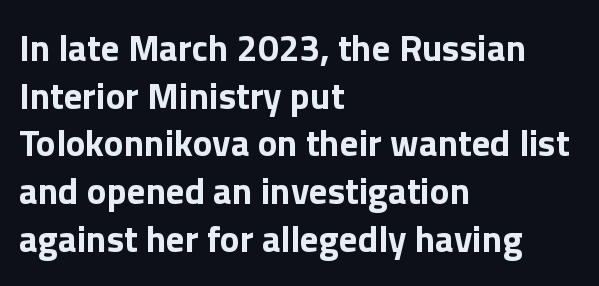
{"serif": "no", "italic": "no", "bold": "yes", "weight": "bold", "width": "normal", "x_height": "medium", "monospaced": "no", "underline": "no", "align": "left", "line_spacing": "normal", "line_spacing_ratio": 1.29, "letter_spacing": "normal", "letter_spacing_em": 0.0, "glyph_px": 37}
